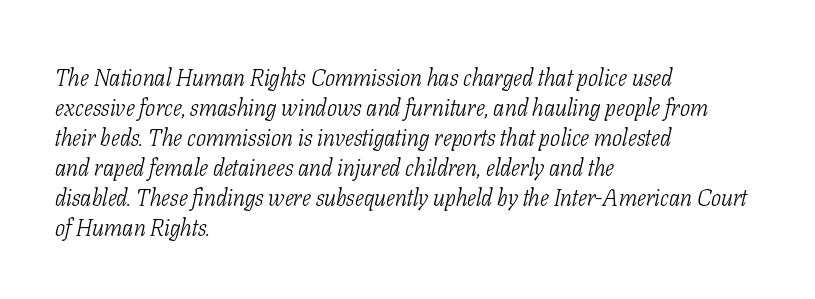
Q: Is the text bold? A: No.
Q: Is the text italic (slanted)? A: Yes, it leans right by about 11 degrees.
Q: Is the text underlined? A: No.
Q: How is the paragraph aligned? A: Left-aligned.
Q: Is the spacing between letters normal or unusually wide? A: Normal.
Q: Is the spacing between lines tight, normal or loose? A: Normal.
